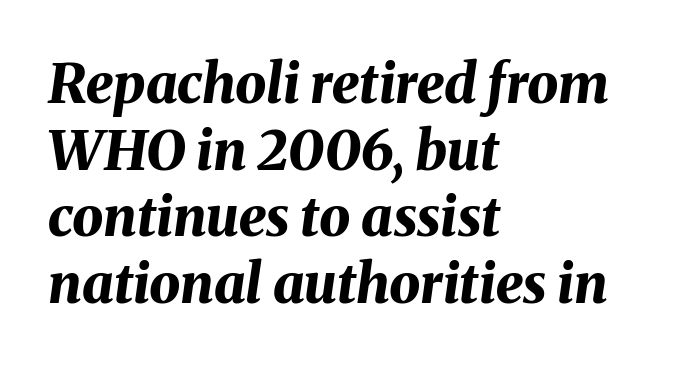
{"italic": "yes", "lean": "right", "slant_degrees": 8, "bold": "yes", "weight": "bold", "width": "normal", "stroke_contrast": "medium", "x_height": "medium", "monospaced": "no", "underline": "no", "align": "left", "line_spacing_ratio": 1.21, "letter_spacing": "normal", "letter_spacing_em": 0.0, "glyph_px": 55}
